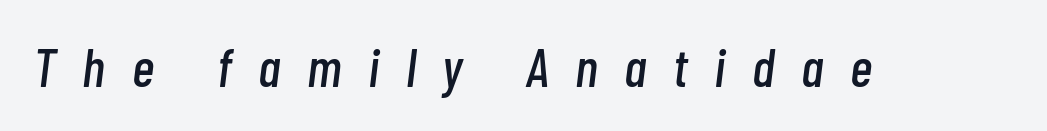
Q: Is the text italic (slanted)? A: Yes, it leans right by about 7 degrees.
Q: Is the text underlined? A: No.
Q: Is the spacing between letters normal or unusually wide? A: Unusually wide.
Q: Width (condensed, normal, or wide)? A: Condensed.
Q: Stroke contrast? A: Low.
Q: x-height? A: Medium.
Q: Monospaced? A: No.
